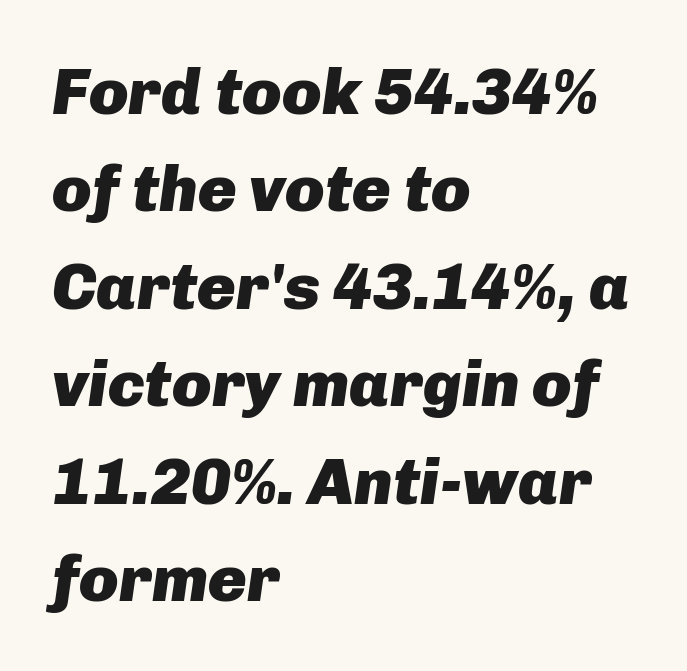
The string is rendered with underlining switched off. In terms of leading, this rendering sits right in the middle. The gaps between neighbouring characters are ordinary and unremarkable. Chunky letters — that's bold for sure.
